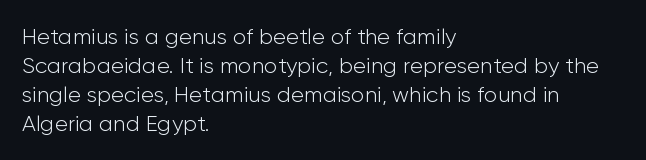
Q: Is the text bold? A: No.
Q: Is the text italic (slanted)? A: No, it is upright.
Q: Is the text underlined? A: No.
Q: How is the paragraph aligned? A: Left-aligned.
Q: Is the spacing between letters normal or unusually wide? A: Normal.
Q: Is the spacing between lines tight, normal or loose? A: Normal.
